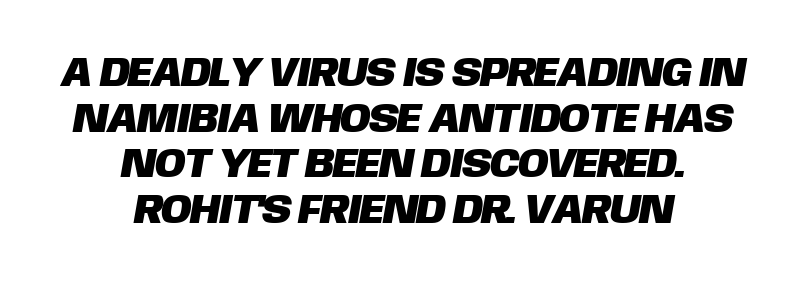
The image shows 41 px sans-serif type; set centered, tight line spacing (1.11x), normal letter spacing, not underlined; low stroke contrast and a large x-height.
